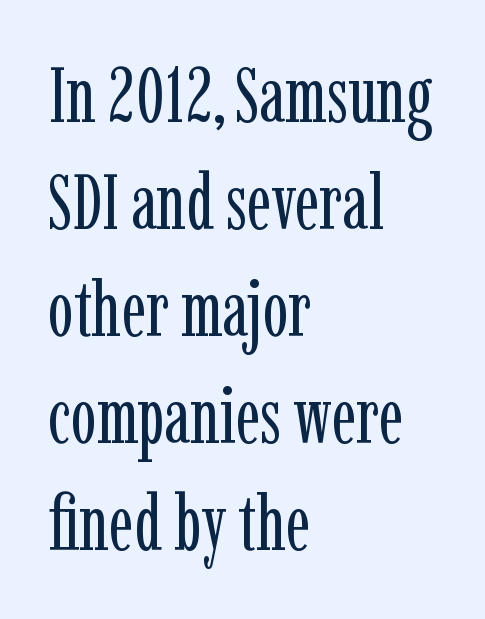
{"serif": "yes", "italic": "no", "bold": "no", "weight": "regular", "width": "condensed", "stroke_contrast": "low", "x_height": "medium", "monospaced": "no", "underline": "no", "align": "left", "line_spacing": "normal", "line_spacing_ratio": 1.39, "letter_spacing": "normal", "letter_spacing_em": 0.0, "glyph_px": 77}
